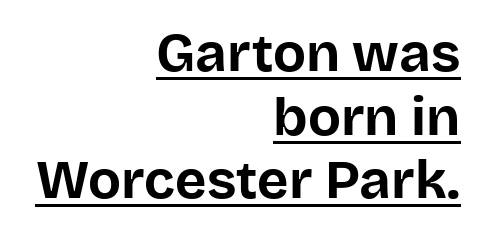
{"serif": "no", "italic": "no", "bold": "yes", "weight": "bold", "width": "normal", "stroke_contrast": "low", "x_height": "large", "monospaced": "no", "underline": "yes", "align": "right", "line_spacing_ratio": 1.18, "letter_spacing": "normal", "letter_spacing_em": 0.0, "glyph_px": 54}
